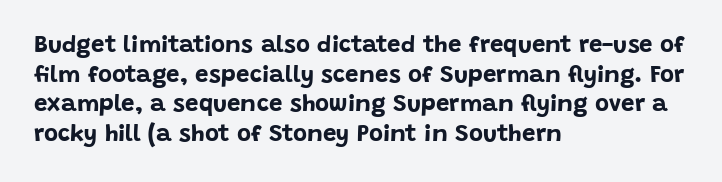
Q: Is the text bold? A: Yes.
Q: Is the text italic (slanted)? A: No, it is upright.
Q: Is the text underlined? A: No.
Q: How is the paragraph aligned? A: Left-aligned.
Q: Is the spacing between letters normal or unusually wide? A: Normal.
